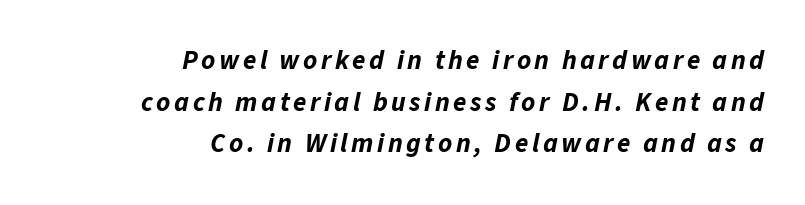
Strong, thick strokes mark this as bold type. Words float on clear page, feet unadorned. The rendering anchors every line to the right-hand side. The face used here has a pronounced slope to its letters.
